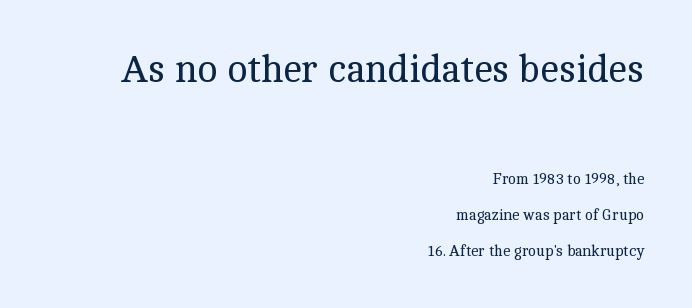
{"serif": "yes", "italic": "no", "bold": "no", "weight": "regular", "width": "normal", "x_height": "medium", "monospaced": "no", "underline": "no", "align": "right", "line_spacing": "loose", "line_spacing_ratio": 2.4, "letter_spacing": "normal", "letter_spacing_em": 0.0, "larger_block": "first", "size_ratio": 2.53, "glyph_px": 38}
